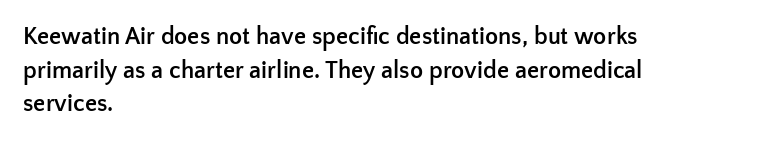
{"italic": "no", "bold": "yes", "underline": "no", "align": "left", "line_spacing": "normal", "line_spacing_ratio": 1.4, "letter_spacing": "normal", "letter_spacing_em": 0.0, "glyph_px": 24}
